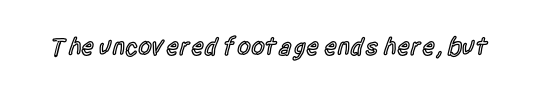
Words appear dense and cohesive because spacing is normal. What weight is shown? A semibold, between regular and bold. The passage shown is not underscored anywhere.
